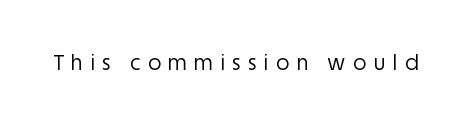
The typesetting does not lean heavy: it is not bold. Lines of text with bare space underneath. The font's upright variant was chosen for this text. Is the letter spacing exaggerated? Yes — the characters are pushed far apart.
